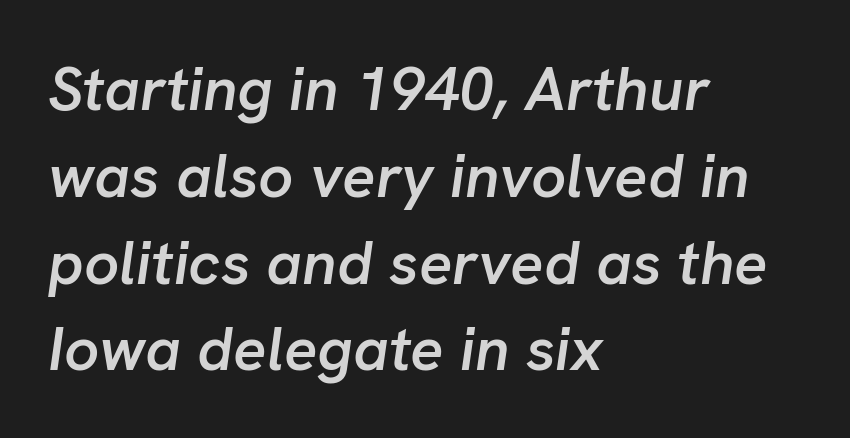
{"italic": "yes", "lean": "right", "slant_degrees": 8, "bold": "semi", "weight": "semibold", "width": "normal", "stroke_contrast": "low", "x_height": "medium", "monospaced": "no", "underline": "no", "align": "left", "line_spacing": "normal", "line_spacing_ratio": 1.4, "letter_spacing": "normal", "letter_spacing_em": 0.0, "glyph_px": 62}
